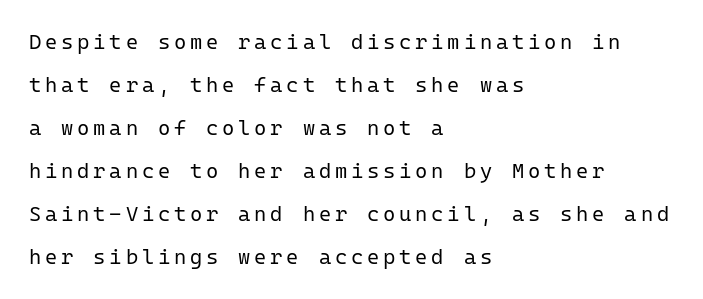
The image shows 21 px text type, upright; set left-aligned, loose line spacing (2.05x), not underlined.
